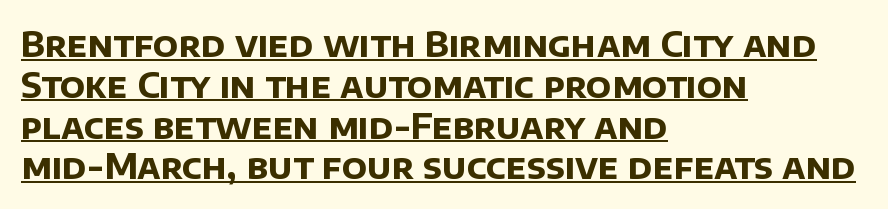
{"serif": "no", "bold": "yes", "weight": "bold", "width": "normal", "stroke_contrast": "low", "x_height": "large", "monospaced": "no", "underline": "yes", "align": "left", "line_spacing_ratio": 1.2, "letter_spacing": "normal", "letter_spacing_em": 0.0, "glyph_px": 34}
